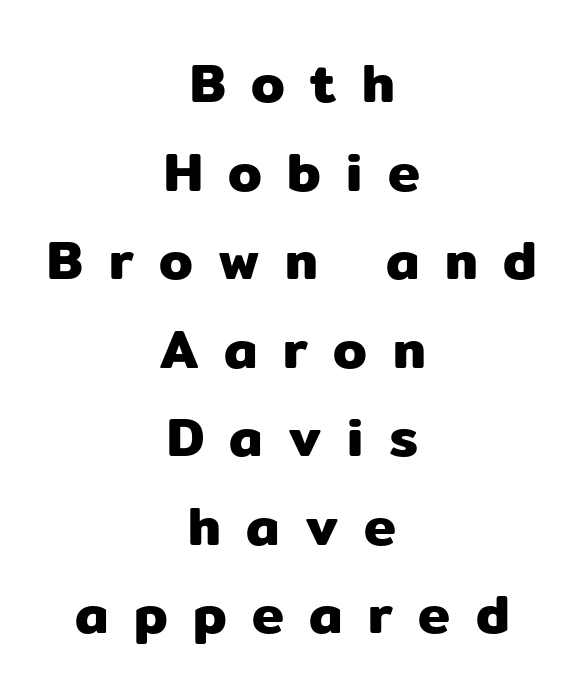
The image shows 54 px sans-serif type, upright; set centered, normal line spacing (1.64x), unusually wide letter spacing (+0.47 em), not underlined; low stroke contrast and a medium x-height.
